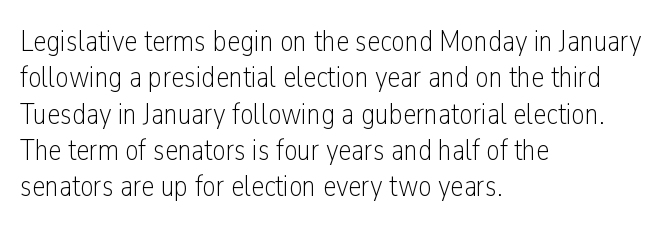
Q: Is the text bold? A: No.
Q: Is the text italic (slanted)? A: No, it is upright.
Q: Is the typeface a serif or a sans-serif typeface? A: Sans-serif.
Q: Is the text underlined? A: No.
Q: How is the paragraph aligned? A: Left-aligned.
Q: Is the spacing between letters normal or unusually wide? A: Normal.
Q: Width (condensed, normal, or wide)? A: Condensed.
Q: Stroke contrast? A: Low.
Q: x-height? A: Medium.
Q: Monospaced? A: No.
